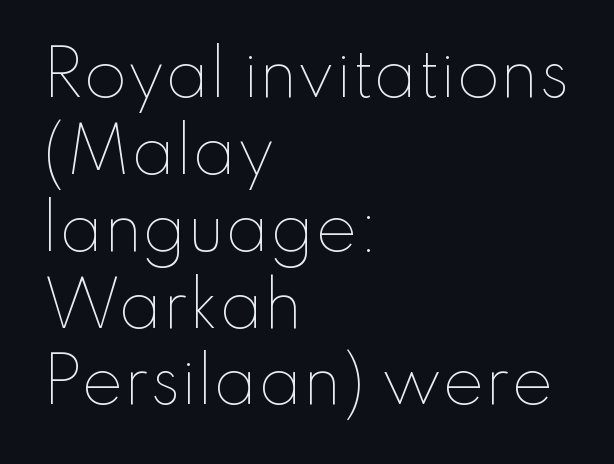
The space beneath each line is pristine and unruled. Quick note: not italic, upright. Think of a printed novel: that variable character pitch is what you see here. Between one letter and the next there's only the usual sliver of space. Line starts are locked; line ends wander.
